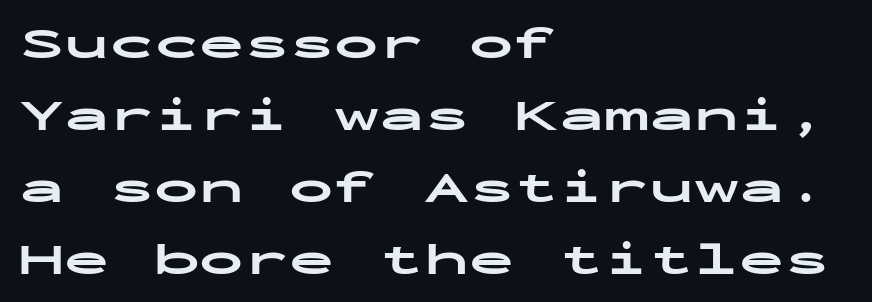
The image shows 45 px bold, wide sans-serif type, upright, monospaced; set left-aligned, normal line spacing (1.6x), normal letter spacing, not underlined; low stroke contrast and a medium x-height.
